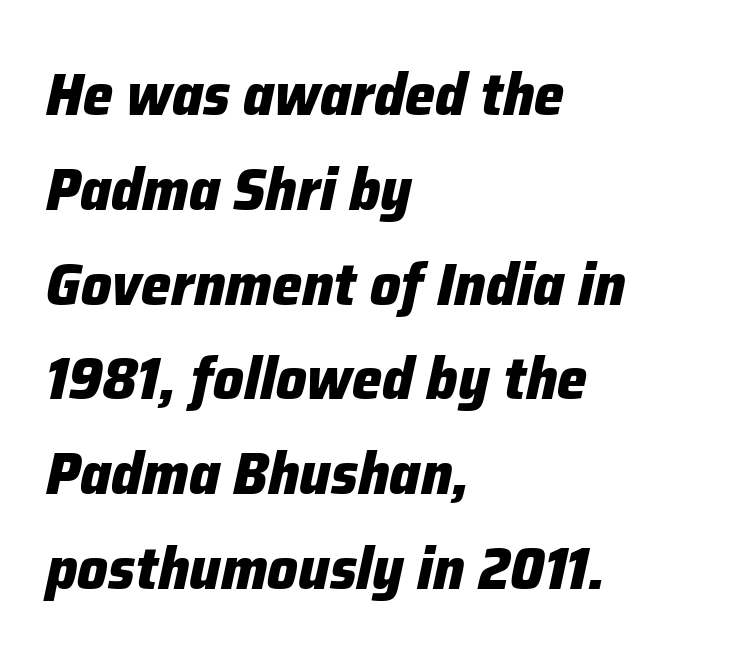
Weight: bold. Lines of text with bare space underneath. Spacing verdict: proportional, widths tailored to each character. Casual observation: everything's shoved over to the left. What's the leading like? Ordinary, nothing unusual. In terms of posture, this sample is oblique.
